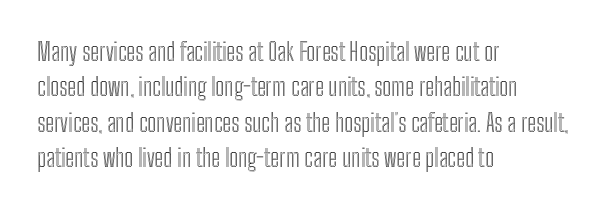
Q: Is the text italic (slanted)? A: No, it is upright.
Q: Is the text underlined? A: No.
Q: How is the paragraph aligned? A: Left-aligned.
Q: Is the spacing between letters normal or unusually wide? A: Normal.
Q: Is the spacing between lines tight, normal or loose? A: Normal.
